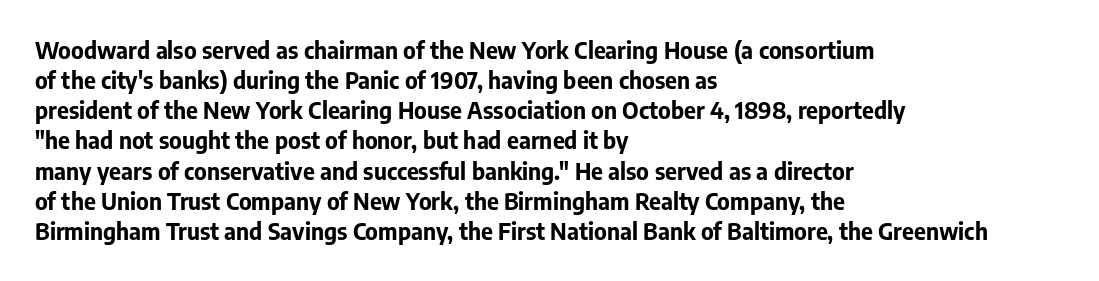
The image shows 23 px bold type, upright; set left-aligned, normal line spacing (1.31x), normal letter spacing, not underlined.
